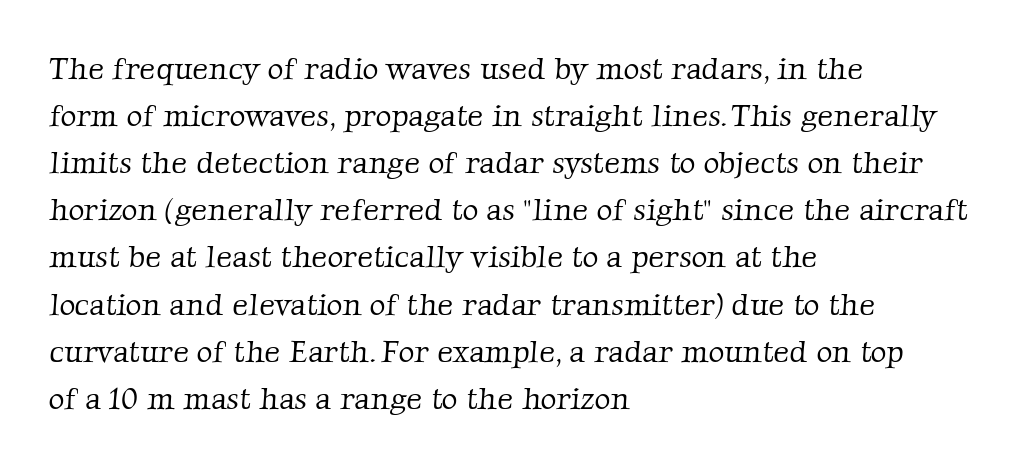
Q: Is the text bold? A: No.
Q: Is the typeface a serif or a sans-serif typeface? A: Serif.
Q: Is the text underlined? A: No.
Q: How is the paragraph aligned? A: Left-aligned.
Q: Is the spacing between letters normal or unusually wide? A: Normal.
Q: Is the spacing between lines tight, normal or loose? A: Normal.
Q: Width (condensed, normal, or wide)? A: Normal.
Q: Stroke contrast? A: Low.
Q: x-height? A: Medium.
Q: Monospaced? A: No.
